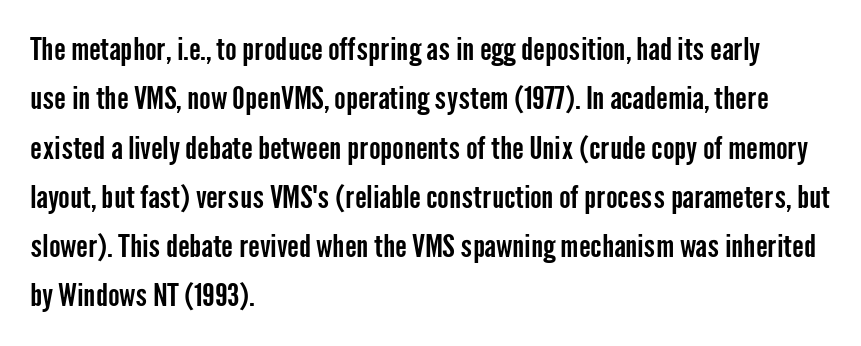
{"serif": "no", "italic": "no", "width": "condensed", "stroke_contrast": "low", "x_height": "medium", "monospaced": "no", "underline": "no", "align": "left", "line_spacing": "normal", "line_spacing_ratio": 1.59, "letter_spacing": "normal", "letter_spacing_em": 0.0, "glyph_px": 31}
